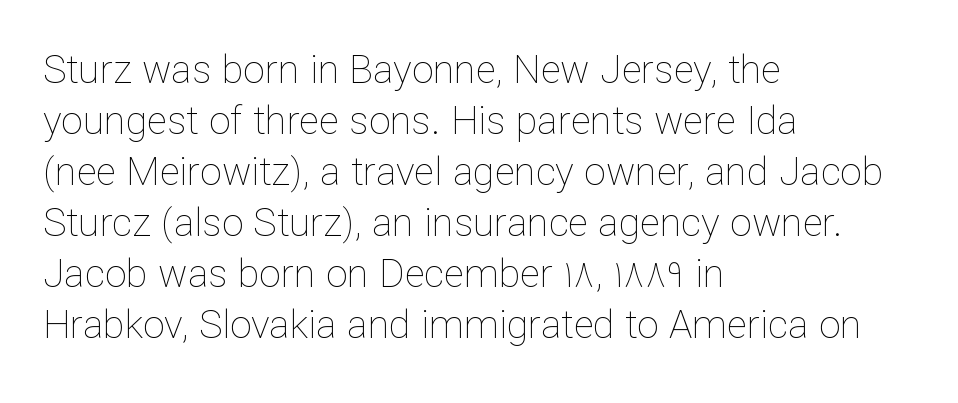
Look at the tracking — it's just the regular setting, nothing added. Upright lettering throughout. The line-height multiplier appears to be the usual default. The passage shown is not bold in any degree. All the whitespace from short lines collects on the right.
